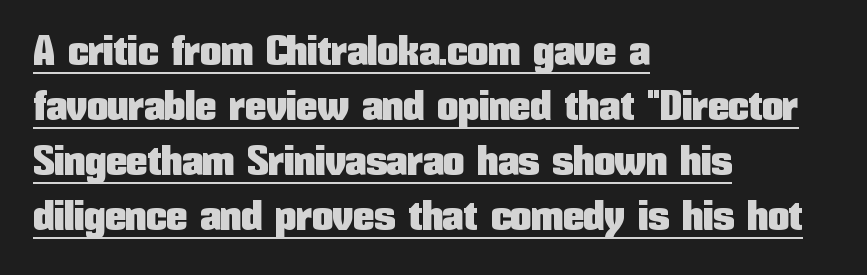
Q: Is the text italic (slanted)? A: No, it is upright.
Q: Is the typeface a serif or a sans-serif typeface? A: Sans-serif.
Q: Is the text underlined? A: Yes.
Q: How is the paragraph aligned? A: Left-aligned.
Q: Is the spacing between letters normal or unusually wide? A: Normal.
Q: Is the spacing between lines tight, normal or loose? A: Normal.
Q: Width (condensed, normal, or wide)? A: Condensed.
Q: Stroke contrast? A: Low.
Q: x-height? A: Medium.
Q: Monospaced? A: No.
